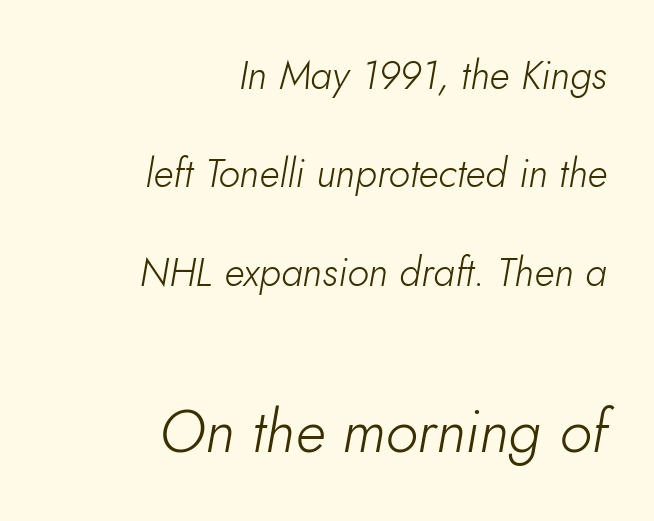
Q: Is the text bold? A: No.
Q: Is the text italic (slanted)? A: Yes, it leans right by about 10 degrees.
Q: Is the text underlined? A: No.
Q: How is the paragraph aligned? A: Right-aligned.
Q: Is the spacing between letters normal or unusually wide? A: Normal.
Q: Is the spacing between lines tight, normal or loose? A: Loose.
Q: Which block of text is set in a larger size, the first (top) or the second (bottom)? A: The second (bottom) one.
Q: Width (condensed, normal, or wide)? A: Normal.
Q: Stroke contrast? A: Low.
Q: x-height? A: Small.
Q: Monospaced? A: No.
